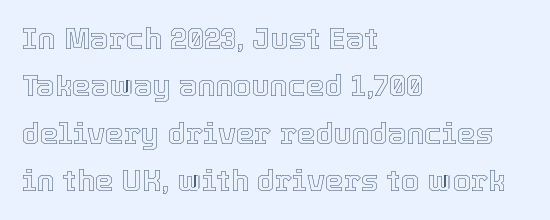
{"italic": "no", "width": "normal", "x_height": "medium", "monospaced": "no", "underline": "no", "align": "left", "line_spacing": "normal", "line_spacing_ratio": 1.58, "letter_spacing": "normal", "letter_spacing_em": 0.0, "glyph_px": 30}
